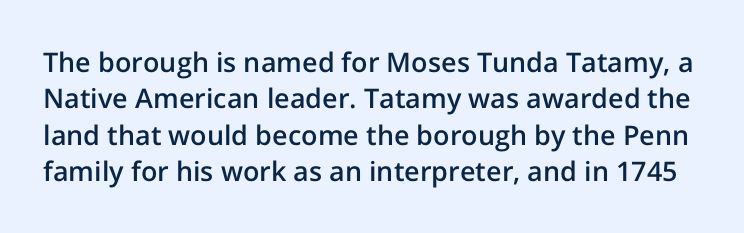
The image shows 27 px text type, upright; set normal line spacing (1.35x), normal letter spacing, not underlined.
